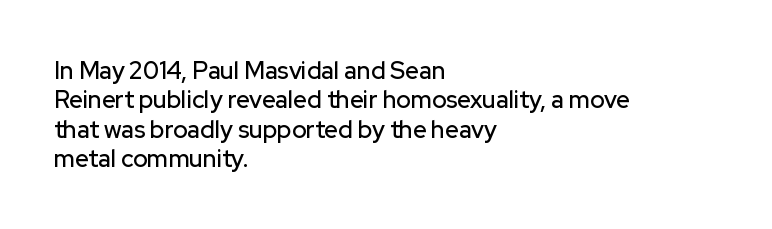
{"italic": "no", "underline": "no", "align": "left", "line_spacing_ratio": 1.22, "letter_spacing": "normal", "letter_spacing_em": 0.0, "glyph_px": 24}
